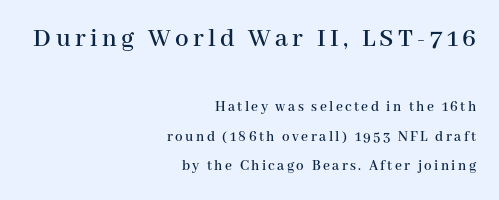
Q: Is the text italic (slanted)? A: No, it is upright.
Q: Is the text underlined? A: No.
Q: How is the paragraph aligned? A: Right-aligned.
Q: Is the spacing between lines tight, normal or loose? A: Loose.
Q: Which block of text is set in a larger size, the first (top) or the second (bottom)? A: The first (top) one.
